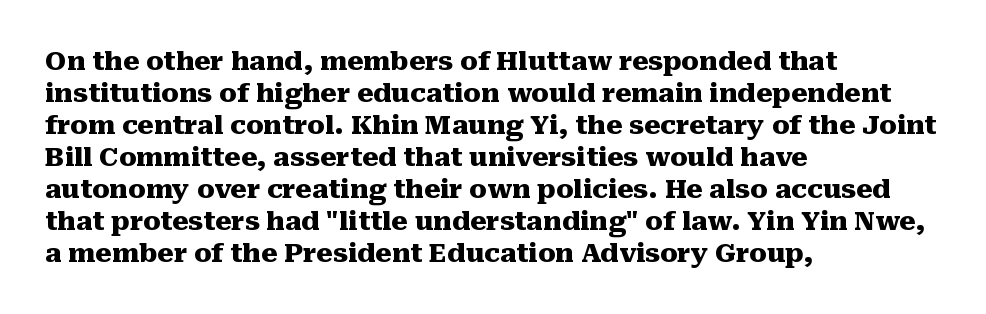
Q: Is the text bold? A: Yes.
Q: Is the text italic (slanted)? A: No, it is upright.
Q: Is the text underlined? A: No.
Q: How is the paragraph aligned? A: Left-aligned.
Q: Is the spacing between letters normal or unusually wide? A: Normal.
